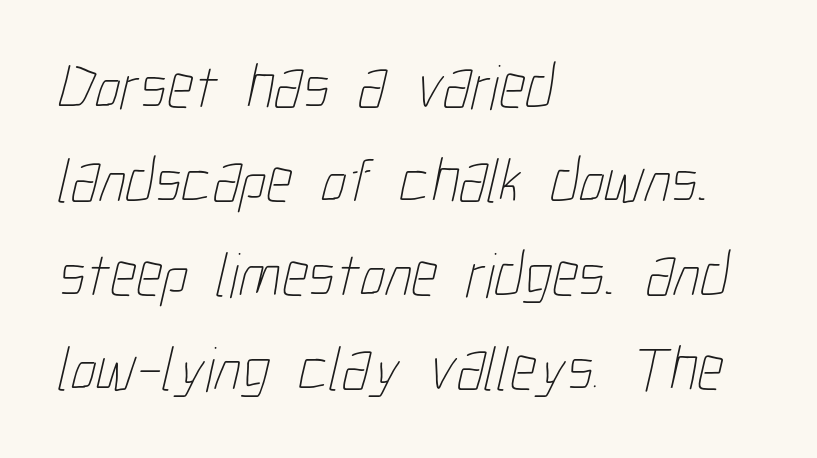
{"bold": "no", "weight": "thin", "width": "condensed", "stroke_contrast": "low", "x_height": "medium", "monospaced": "no", "underline": "no", "align": "left", "line_spacing": "normal", "line_spacing_ratio": 1.47, "letter_spacing": "normal", "letter_spacing_em": 0.0, "glyph_px": 64}
